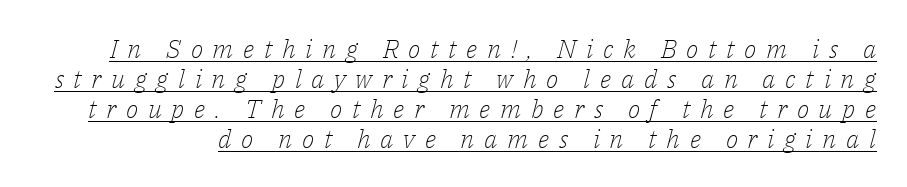
{"italic": "yes", "lean": "right", "slant_degrees": 14, "bold": "no", "underline": "yes", "line_spacing": "tight", "line_spacing_ratio": 1.15, "letter_spacing": "wide", "letter_spacing_em": 0.37, "glyph_px": 26}
